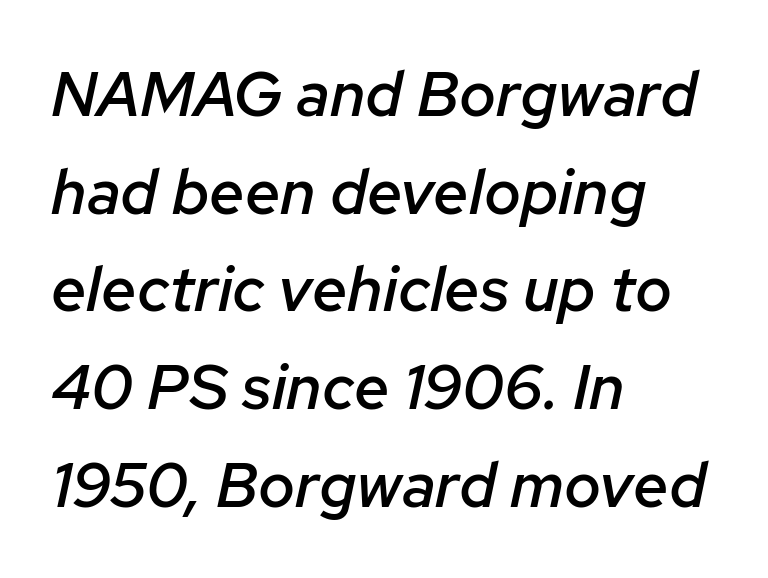
The image shows 63 px semibold type, italic (leaning right); set left-aligned, normal line spacing (1.55x), normal letter spacing, not underlined; low stroke contrast and a medium x-height.
